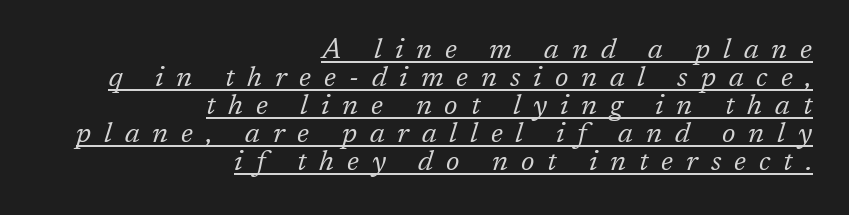
Q: Is the text bold? A: No.
Q: Is the text italic (slanted)? A: Yes, it leans right by about 17 degrees.
Q: Is the typeface a serif or a sans-serif typeface? A: Serif.
Q: Is the text underlined? A: Yes.
Q: How is the paragraph aligned? A: Right-aligned.
Q: Is the spacing between letters normal or unusually wide? A: Unusually wide.
Q: Is the spacing between lines tight, normal or loose? A: Tight.
Q: Width (condensed, normal, or wide)? A: Normal.
Q: Stroke contrast? A: Low.
Q: x-height? A: Medium.
Q: Monospaced? A: No.
